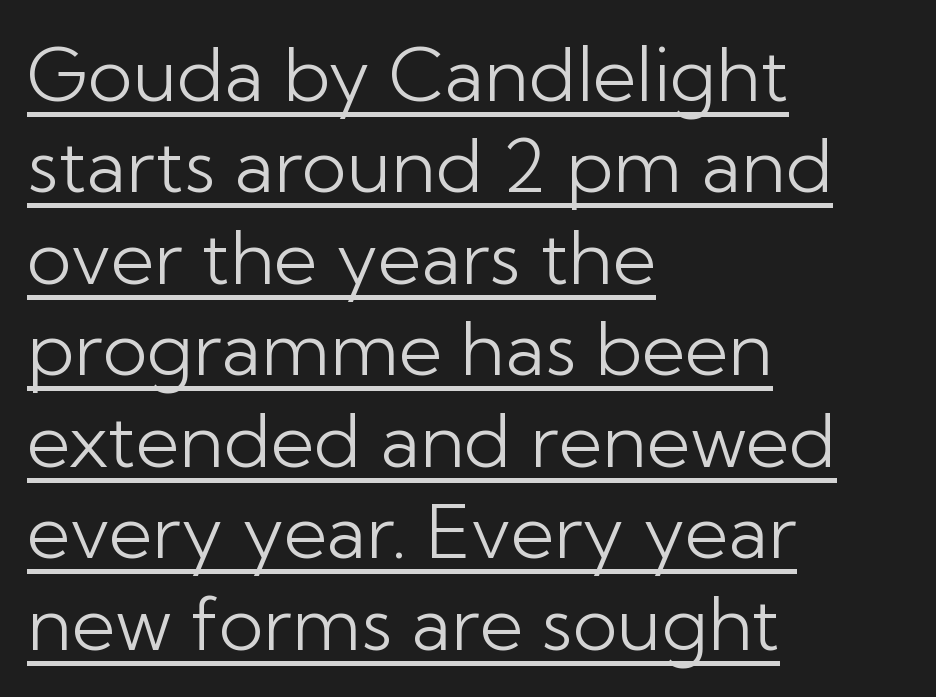
{"serif": "no", "italic": "no", "bold": "no", "weight": "light", "width": "normal", "stroke_contrast": "low", "x_height": "medium", "monospaced": "no", "underline": "yes", "align": "left", "line_spacing_ratio": 1.22, "letter_spacing": "normal", "letter_spacing_em": 0.0, "glyph_px": 75}
